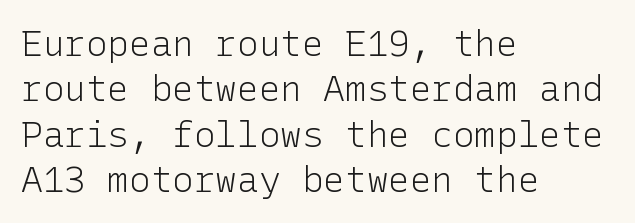
{"serif": "no", "italic": "no", "bold": "no", "weight": "light", "width": "normal", "stroke_contrast": "low", "x_height": "medium", "underline": "no", "align": "left", "line_spacing": "normal", "line_spacing_ratio": 1.26, "letter_spacing": "normal", "letter_spacing_em": 0.0, "glyph_px": 36}
